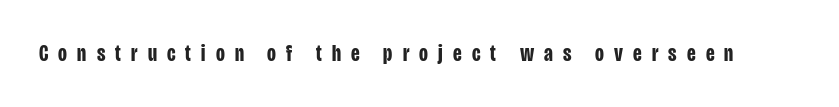
Q: Is the text bold? A: Yes.
Q: Is the text italic (slanted)? A: No, it is upright.
Q: Is the text underlined? A: No.
Q: Is the spacing between letters normal or unusually wide? A: Unusually wide.
